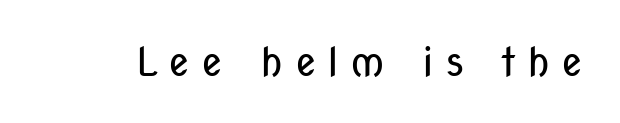
You could not count columns in this text — the font is proportionally spaced. Decoration check: the copy has no underline. Is this a sans? Yes — the strokes have no serifs. Italic? Not at all — the glyphs are vertical. The letters are spread apart with noticeably loose tracking.
